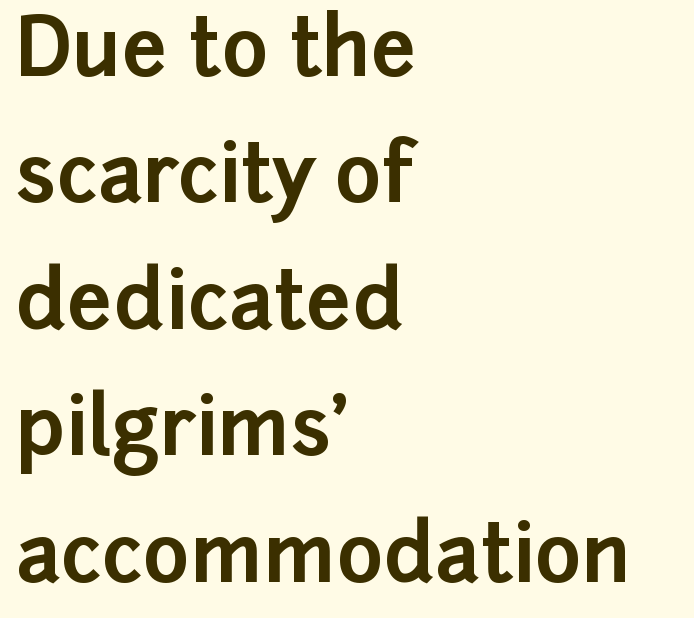
The ragged edge is on the right, which tells us the setting is flush left. This block has exactly the height ordinary leading produces. Note the varied advance widths — an 'i' is clearly narrower than an 'm'. Default kerning and tracking; the words read as compact shapes. Type without underlining. To sum up the face: it is a sans, with no serifs.
